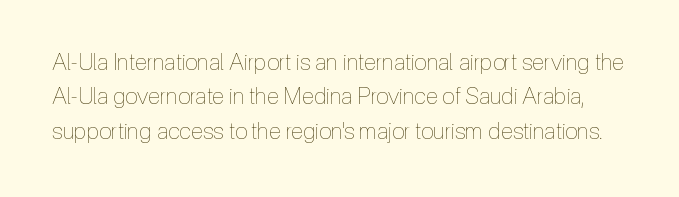
{"italic": "no", "bold": "no", "underline": "no", "line_spacing": "normal", "line_spacing_ratio": 1.5, "letter_spacing": "normal", "letter_spacing_em": 0.0, "glyph_px": 23}
